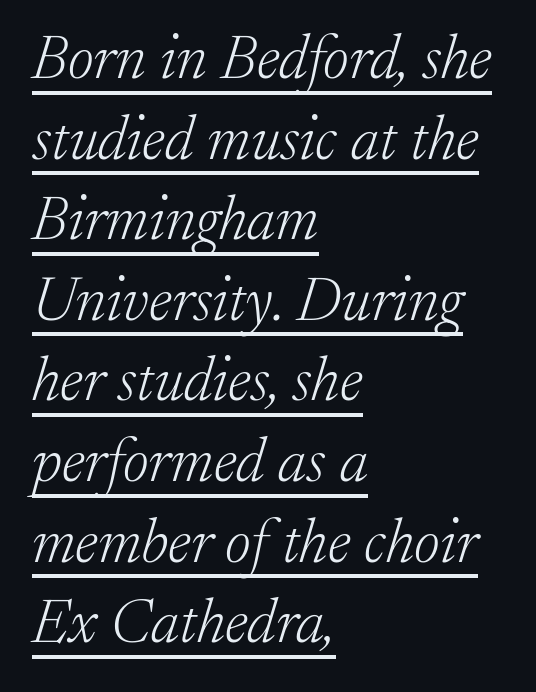
The image shows 62 px light serif type, italic (leaning right); set left-aligned, normal line spacing (1.3x), normal letter spacing, underlined; low stroke contrast and a medium x-height.
